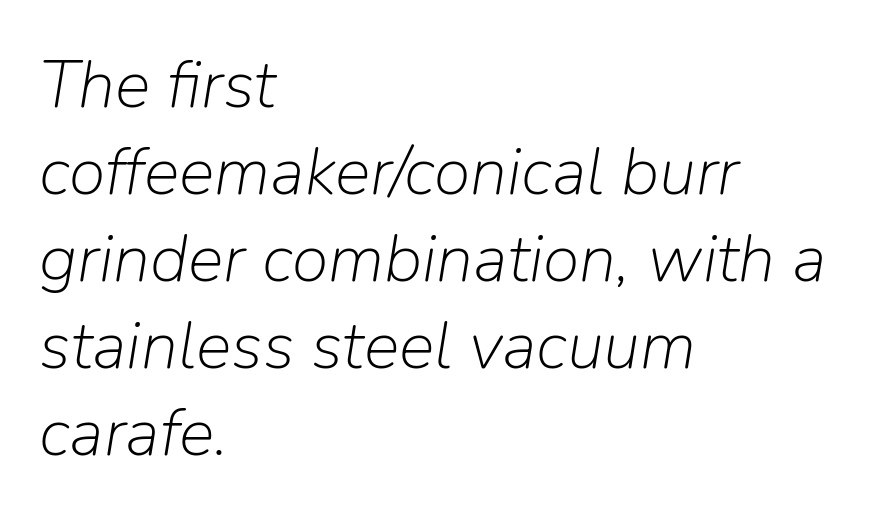
Q: Is the text bold? A: No.
Q: Is the text italic (slanted)? A: Yes, it leans right by about 9 degrees.
Q: Is the text underlined? A: No.
Q: How is the paragraph aligned? A: Left-aligned.
Q: Is the spacing between letters normal or unusually wide? A: Normal.
Q: Is the spacing between lines tight, normal or loose? A: Normal.
Q: Width (condensed, normal, or wide)? A: Normal.
Q: Stroke contrast? A: Low.
Q: x-height? A: Medium.
Q: Monospaced? A: No.
